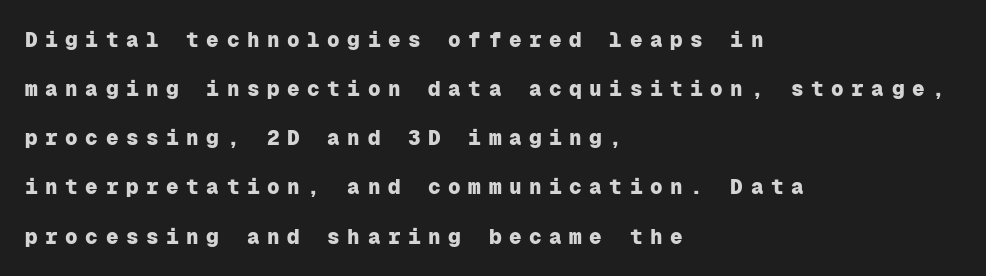
Q: Is the text bold? A: Yes.
Q: Is the text italic (slanted)? A: No, it is upright.
Q: Is the text underlined? A: No.
Q: How is the paragraph aligned? A: Left-aligned.
Q: Is the spacing between letters normal or unusually wide? A: Unusually wide.
Q: Is the spacing between lines tight, normal or loose? A: Loose.
